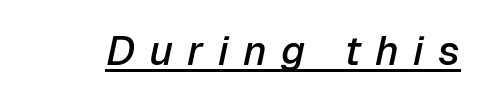
The image shows 41 px semibold type, italic (leaning right); set unusually wide letter spacing (+0.35 em), underlined; low stroke contrast and a medium x-height.
